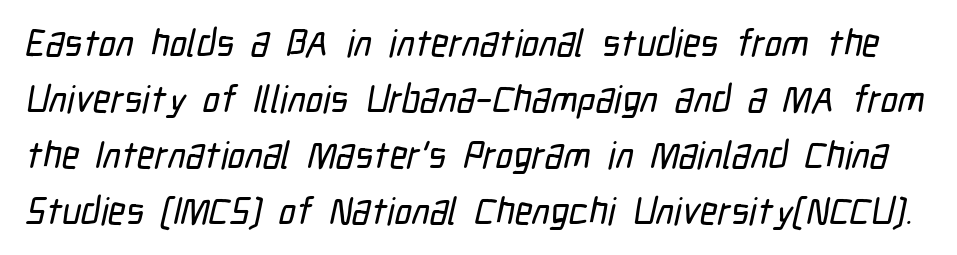
The image shows 38 px condensed sans-serif type; set normal line spacing (1.47x), normal letter spacing, not underlined; low stroke contrast and a medium x-height.
